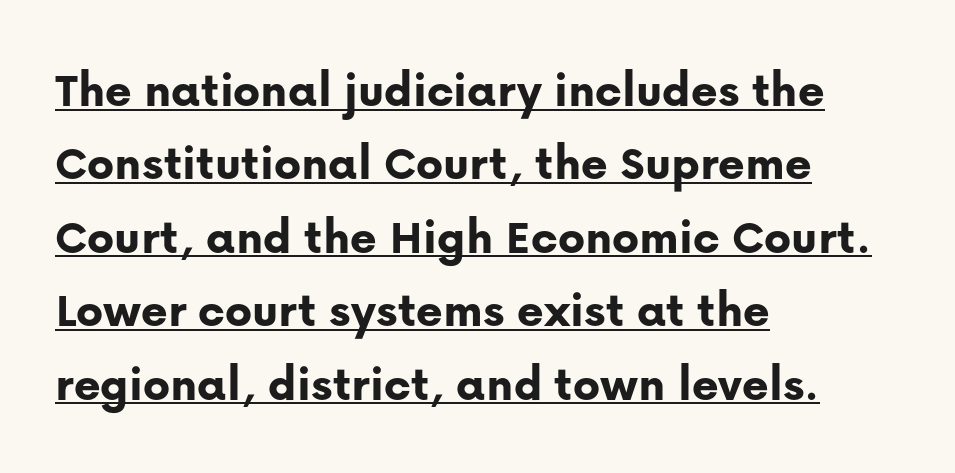
Q: Is the text bold? A: Yes.
Q: Is the text italic (slanted)? A: No, it is upright.
Q: Is the typeface a serif or a sans-serif typeface? A: Sans-serif.
Q: Is the text underlined? A: Yes.
Q: How is the paragraph aligned? A: Left-aligned.
Q: Is the spacing between letters normal or unusually wide? A: Normal.
Q: Is the spacing between lines tight, normal or loose? A: Normal.
Q: Width (condensed, normal, or wide)? A: Normal.
Q: Stroke contrast? A: Low.
Q: x-height? A: Medium.
Q: Monospaced? A: No.
